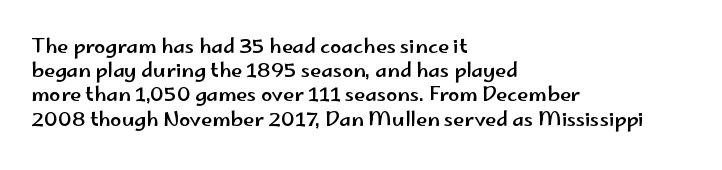
The image shows 20 px text type, upright; set left-aligned, line spacing 1.21x, normal letter spacing, not underlined.
